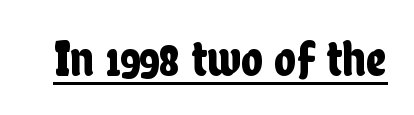
{"serif": "no", "italic": "no", "width": "condensed", "stroke_contrast": "low", "x_height": "medium", "monospaced": "no", "underline": "yes", "letter_spacing": "normal", "letter_spacing_em": 0.0, "glyph_px": 51}
